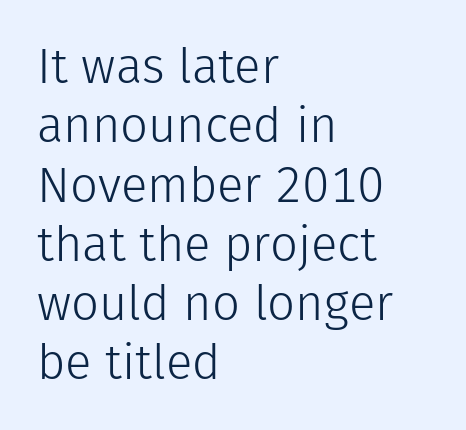
Q: Is the text bold? A: No.
Q: Is the text italic (slanted)? A: No, it is upright.
Q: Is the typeface a serif or a sans-serif typeface? A: Sans-serif.
Q: Is the text underlined? A: No.
Q: How is the paragraph aligned? A: Left-aligned.
Q: Is the spacing between letters normal or unusually wide? A: Normal.
Q: Width (condensed, normal, or wide)? A: Normal.
Q: Stroke contrast? A: Low.
Q: x-height? A: Medium.
Q: Monospaced? A: No.
